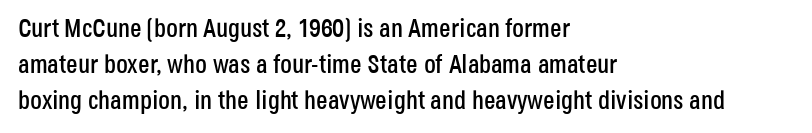
{"italic": "no", "underline": "no", "align": "left", "line_spacing": "normal", "line_spacing_ratio": 1.39, "letter_spacing": "normal", "letter_spacing_em": 0.0, "glyph_px": 26}
